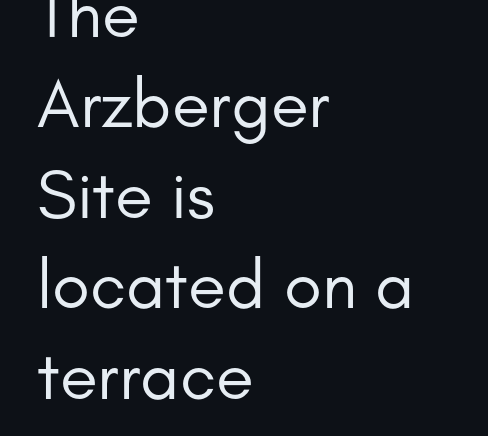
Q: Is the text bold? A: No.
Q: Is the text italic (slanted)? A: No, it is upright.
Q: Is the typeface a serif or a sans-serif typeface? A: Sans-serif.
Q: Is the text underlined? A: No.
Q: How is the paragraph aligned? A: Left-aligned.
Q: Is the spacing between letters normal or unusually wide? A: Normal.
Q: Is the spacing between lines tight, normal or loose? A: Normal.
Q: Width (condensed, normal, or wide)? A: Normal.
Q: Stroke contrast? A: Low.
Q: x-height? A: Small.
Q: Monospaced? A: No.
